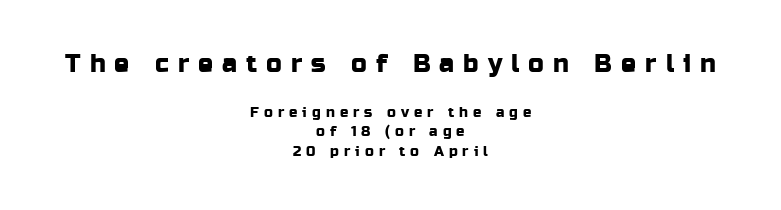
Reading down the column, the eye jumps a familiar distance to each next line. This sample is center-justified, so both line endings float freely. The letterforms stand isolated, each surrounded by extra space. Rule under the text: the space is simply empty.
